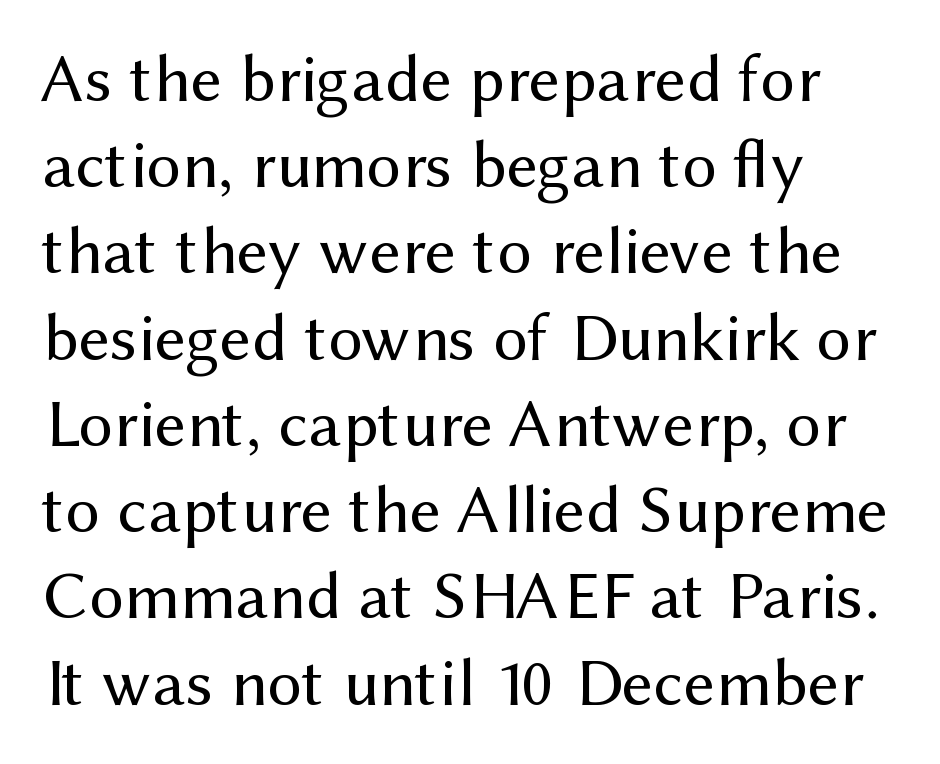
Q: Is the text bold? A: No.
Q: Is the text italic (slanted)? A: No, it is upright.
Q: Is the typeface a serif or a sans-serif typeface? A: Sans-serif.
Q: Is the text underlined? A: No.
Q: How is the paragraph aligned? A: Left-aligned.
Q: Is the spacing between letters normal or unusually wide? A: Normal.
Q: Is the spacing between lines tight, normal or loose? A: Normal.
Q: Width (condensed, normal, or wide)? A: Normal.
Q: Stroke contrast? A: Medium.
Q: x-height? A: Medium.
Q: Monospaced? A: No.
